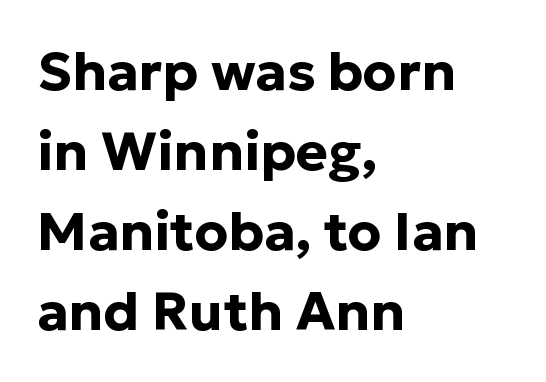
Successive baselines arrive at the customary interval. Standard letterfit; no display-style spreading of the glyphs. Stroke thickness is high; the sample reads as a true bold. These lines are rendered in a variable-pitch font. Rendered with straight, roman letterforms.
